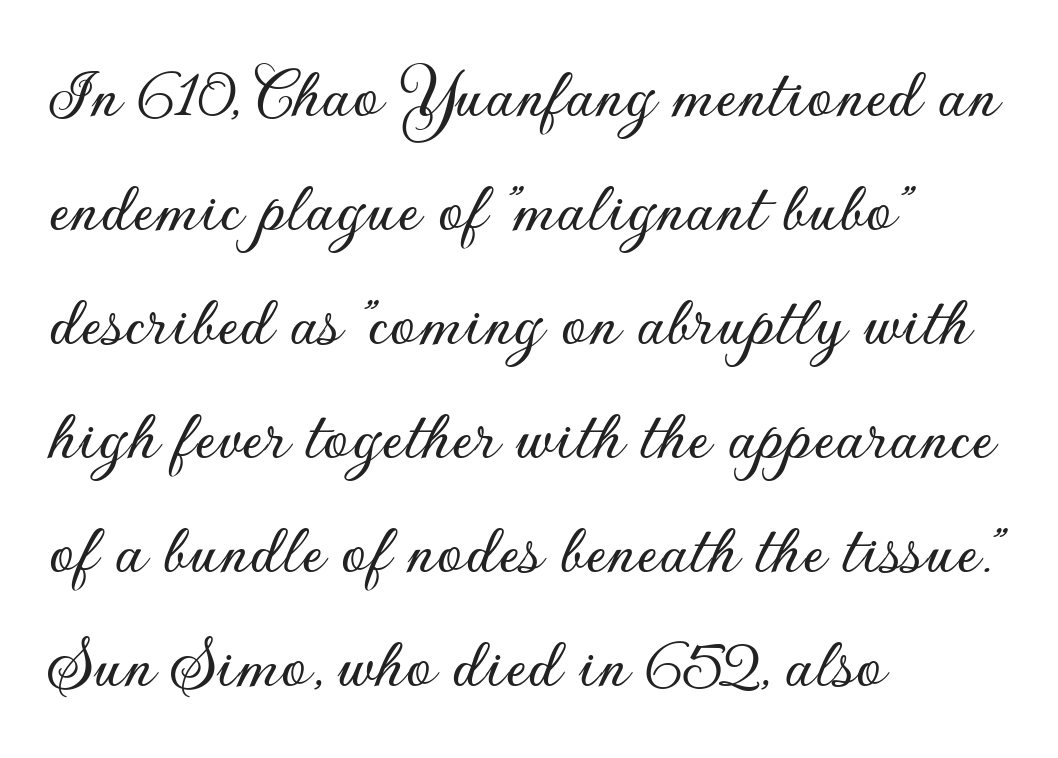
A bare baseline throughout the passage. Baseline-to-baseline distance is the conventional proportion of letter height. The passage is arranged the way most books set body copy — flush left. You could not count columns in this text — the font is proportionally spaced.
